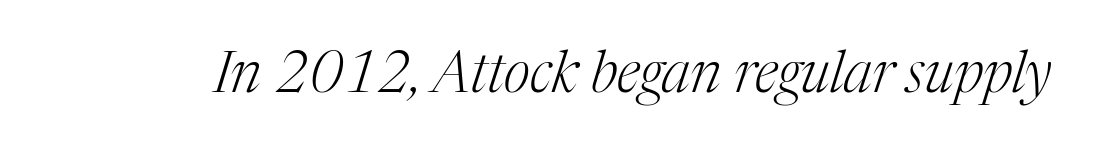
{"serif": "yes", "italic": "yes", "lean": "right", "slant_degrees": 17, "bold": "no", "weight": "light", "width": "normal", "stroke_contrast": "medium", "x_height": "medium", "monospaced": "no", "underline": "no", "letter_spacing": "normal", "letter_spacing_em": 0.0, "glyph_px": 57}
